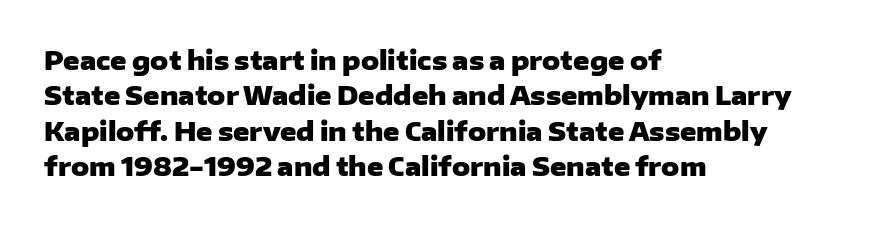
The image shows 25 px bold type, upright; set left-aligned, normal line spacing (1.42x), normal letter spacing, not underlined.
